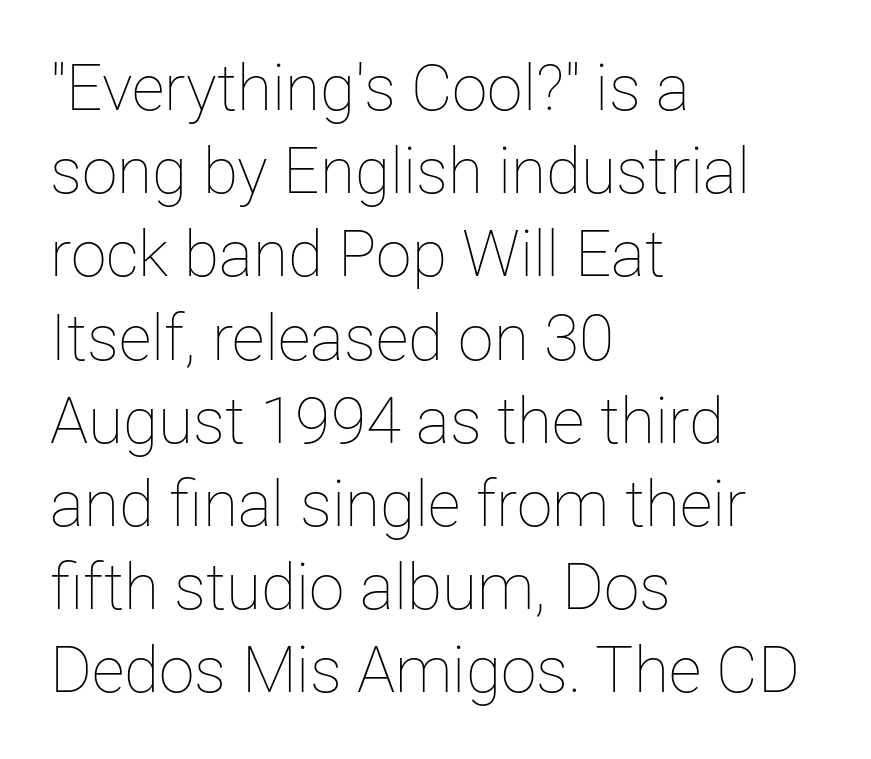
The image shows 64 px thin type, upright; set left-aligned, normal line spacing (1.3x), normal letter spacing, not underlined; low stroke contrast and a medium x-height.
